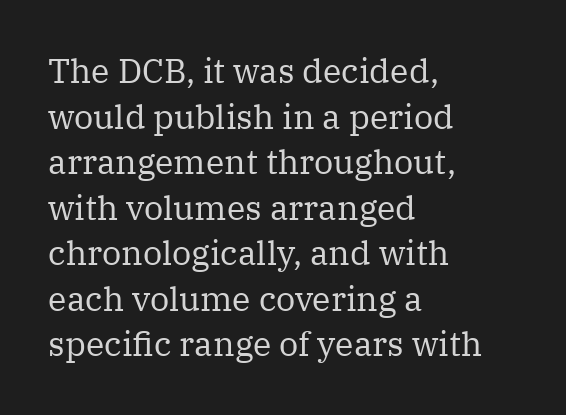
Q: Is the text bold? A: No.
Q: Is the text italic (slanted)? A: No, it is upright.
Q: Is the typeface a serif or a sans-serif typeface? A: Serif.
Q: Is the text underlined? A: No.
Q: How is the paragraph aligned? A: Left-aligned.
Q: Is the spacing between letters normal or unusually wide? A: Normal.
Q: Is the spacing between lines tight, normal or loose? A: Normal.
Q: Width (condensed, normal, or wide)? A: Normal.
Q: Stroke contrast? A: Medium.
Q: x-height? A: Medium.
Q: Monospaced? A: No.
